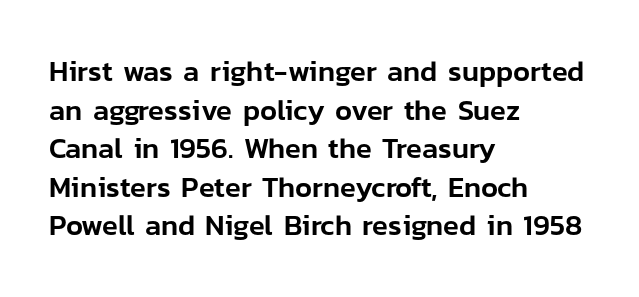
Casual observation: everything's shoved over to the left. Are there feet on the stems? There aren't — it's a sans. Check the space under the baseline: it is left empty. Characters remain perfectly vertical along every line. Inter-character spacing is left at the font's built-in metrics.
